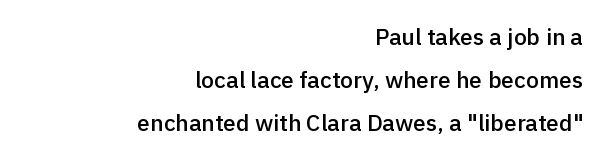
The compositor pushed each line to the right boundary. Is the letter spacing exaggerated? No — it looks like the ordinary default. The letters stand straight up with perfectly vertical stems. Every letter is mildly thick-stroked: semibold rather than bold. Just letters on the line, the space beneath them empty.
